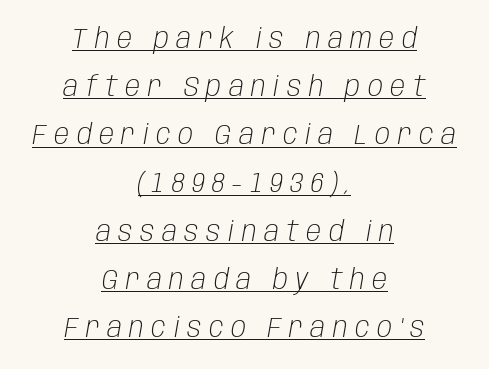
{"italic": "yes", "lean": "right", "slant_degrees": 10, "bold": "no", "weight": "light", "width": "condensed", "stroke_contrast": "low", "x_height": "large", "monospaced": "no", "underline": "yes", "align": "center", "line_spacing_ratio": 1.72, "letter_spacing": "wide", "letter_spacing_em": 0.27, "glyph_px": 28}
